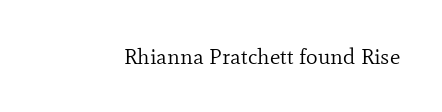
The space directly below the letters is spotless. Quick note: not italic, upright. The line texture is even and compact thanks to regular tracking. These glyphs show unthickened strokes, regular width or finer.
